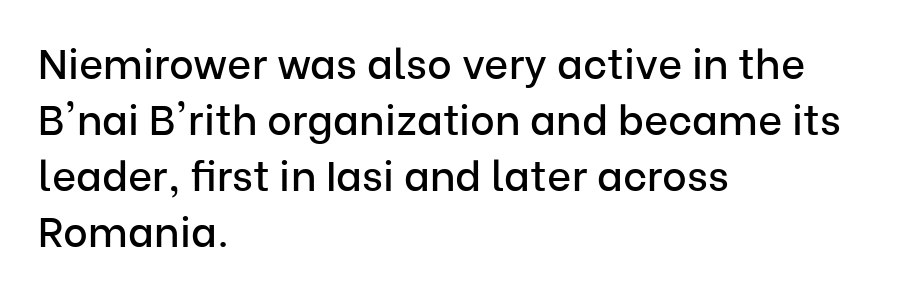
Notice how descenders clear the ascenders below comfortably — that's standard leading. Look at the bottom of the vertical strokes: they stop flat, with no serifs. Compared with typical body copy, the letter spacing here is the same. The rendering anchors every line to the left-hand side.
